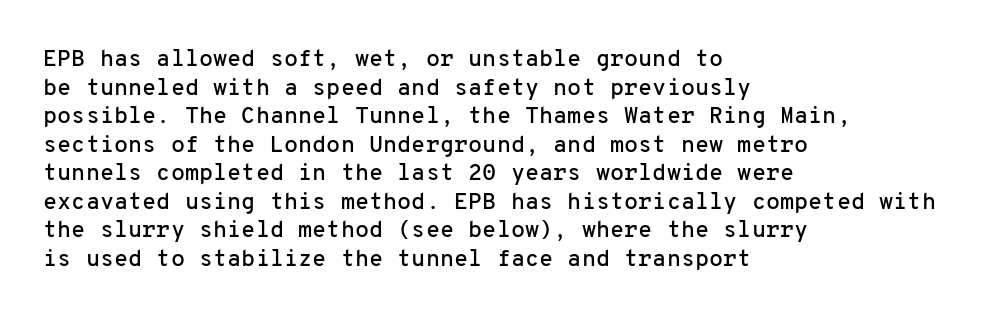
{"italic": "no", "underline": "no", "align": "left", "line_spacing_ratio": 1.24, "letter_spacing": "normal", "letter_spacing_em": 0.0, "glyph_px": 23}
